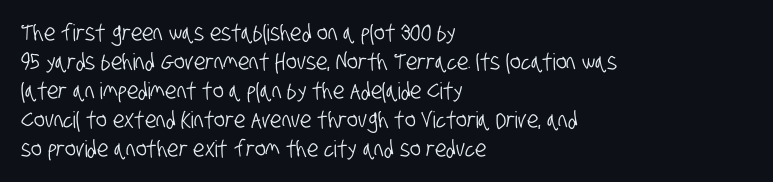
Glyph-to-glyph distance matches everyday printed text. Short and long lines alike share a common starting point at left. Check the space under the baseline: it is left empty. These lines sit exactly where default settings would place them.
